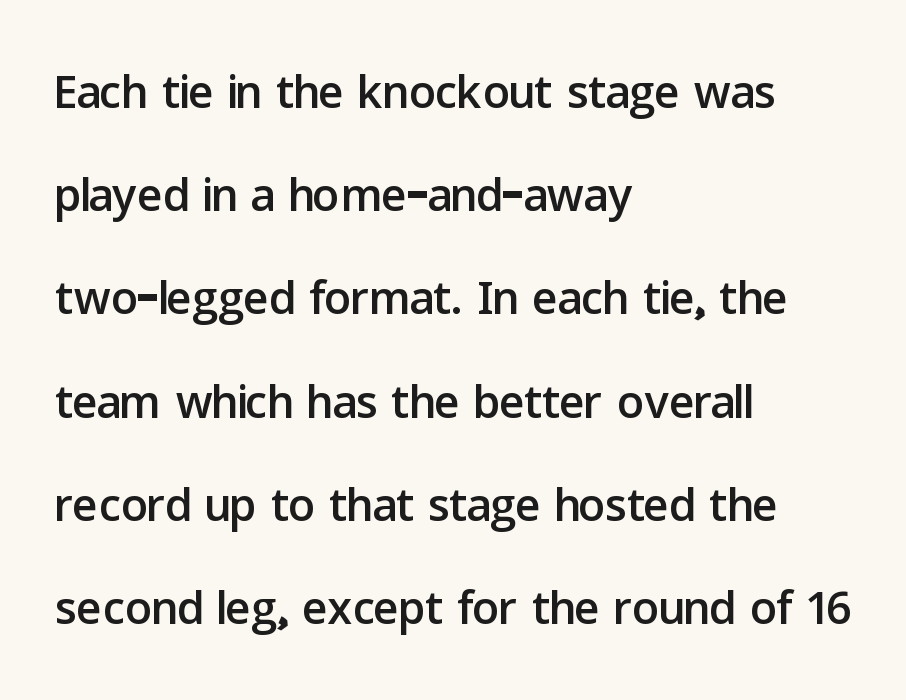
Q: Is the text italic (slanted)? A: No, it is upright.
Q: Is the typeface a serif or a sans-serif typeface? A: Sans-serif.
Q: Is the text underlined? A: No.
Q: How is the paragraph aligned? A: Left-aligned.
Q: Is the spacing between letters normal or unusually wide? A: Normal.
Q: Is the spacing between lines tight, normal or loose? A: Normal.
Q: Width (condensed, normal, or wide)? A: Normal.
Q: Stroke contrast? A: Low.
Q: x-height? A: Medium.
Q: Monospaced? A: No.
